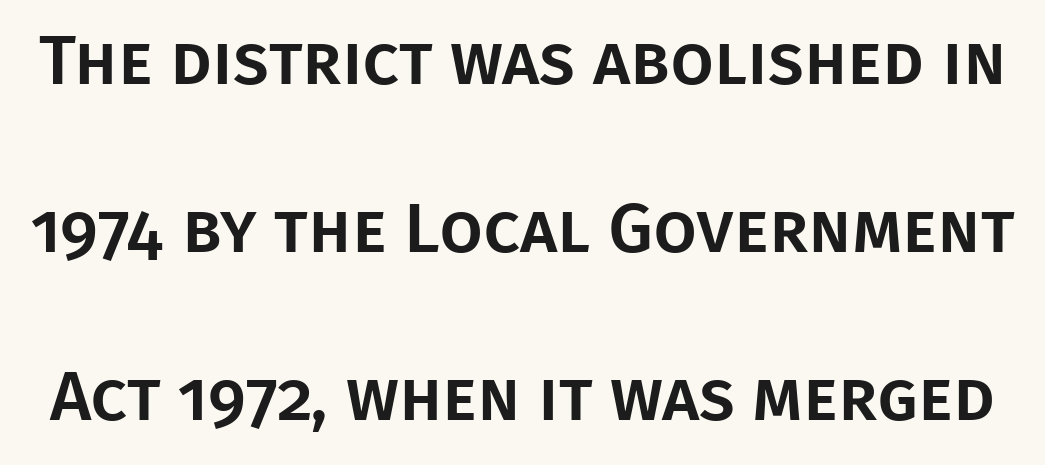
{"serif": "no", "italic": "no", "width": "normal", "stroke_contrast": "low", "x_height": "large", "monospaced": "no", "underline": "no", "line_spacing": "loose", "line_spacing_ratio": 2.4, "letter_spacing": "normal", "letter_spacing_em": 0.0, "glyph_px": 70}
